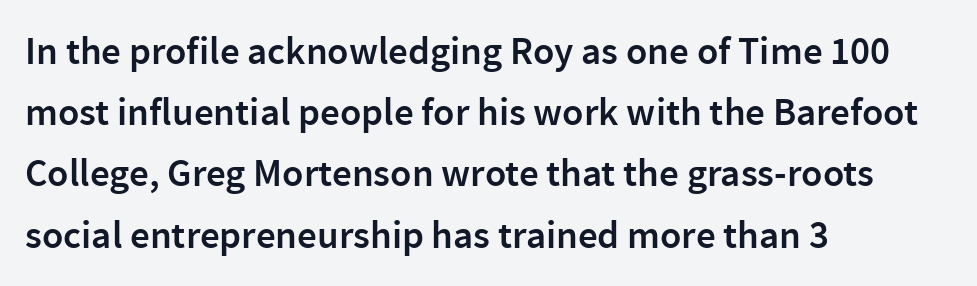
{"serif": "no", "italic": "no", "bold": "semi", "weight": "semibold", "width": "normal", "stroke_contrast": "low", "x_height": "medium", "monospaced": "no", "underline": "no", "align": "left", "line_spacing": "normal", "line_spacing_ratio": 1.57, "letter_spacing": "normal", "letter_spacing_em": 0.0, "glyph_px": 39}
